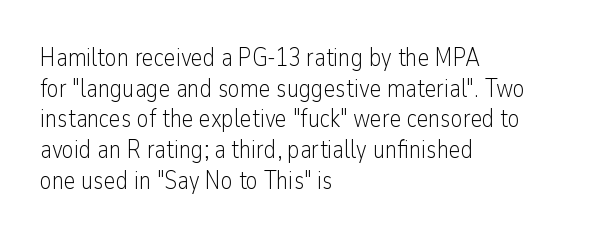
The image shows 25 px text type, upright; set left-aligned, line spacing 1.23x, normal letter spacing, not underlined.
